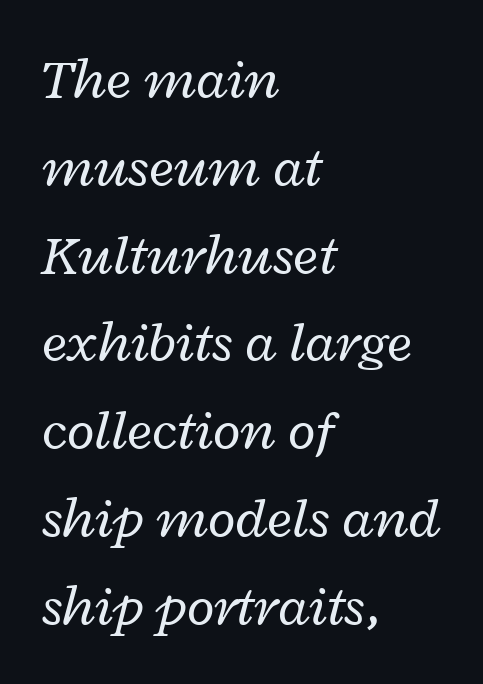
The lines sit at an ordinary, default distance from one another. The rag falls on the right side of this text block. The line texture is even and compact thanks to regular tracking. Every character sits at an angle, as italics do. Each stroke keeps to a modest, everyday thickness or less. Nobody drew a line under any word here.
